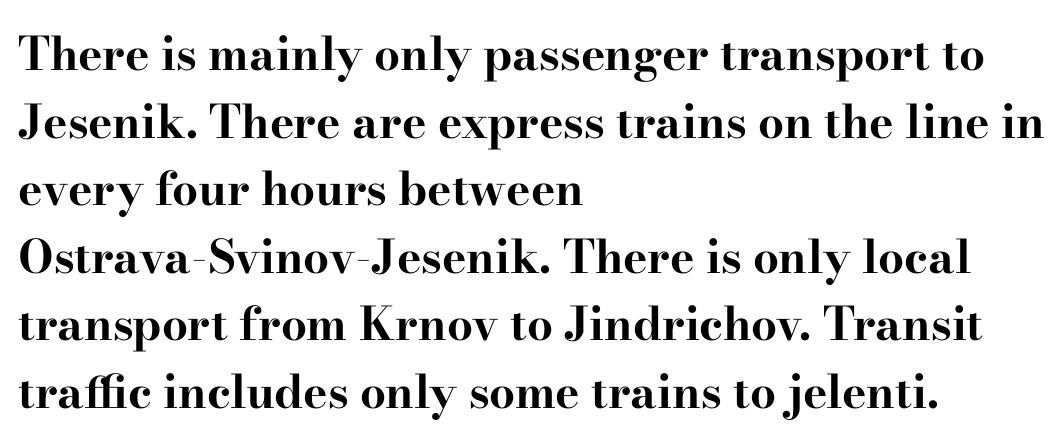
Q: Is the text bold? A: Yes.
Q: Is the text italic (slanted)? A: No, it is upright.
Q: Is the typeface a serif or a sans-serif typeface? A: Serif.
Q: Is the text underlined? A: No.
Q: How is the paragraph aligned? A: Left-aligned.
Q: Is the spacing between letters normal or unusually wide? A: Normal.
Q: Is the spacing between lines tight, normal or loose? A: Normal.
Q: Width (condensed, normal, or wide)? A: Wide.
Q: Stroke contrast? A: High.
Q: x-height? A: Small.
Q: Monospaced? A: No.
